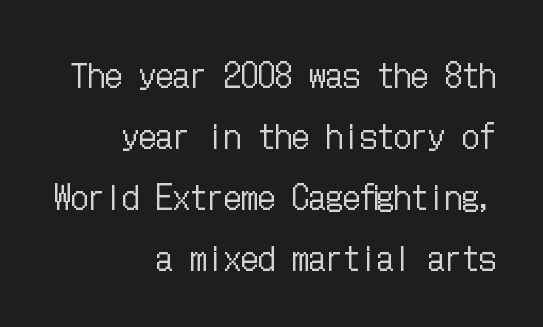
{"italic": "no", "bold": "no", "weight": "regular", "width": "condensed", "stroke_contrast": "low", "x_height": "medium", "underline": "no", "align": "right", "line_spacing_ratio": 1.79, "letter_spacing": "normal", "letter_spacing_em": 0.0, "glyph_px": 34}
